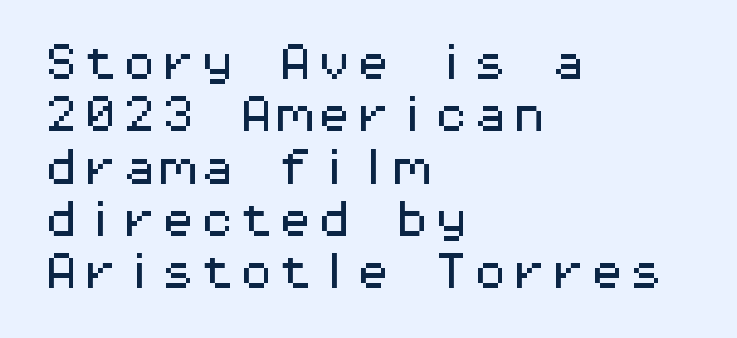
The image shows 39 px wide sans-serif type, upright, monospaced; set left-aligned, normal line spacing (1.34x), normal letter spacing, not underlined; medium stroke contrast and a medium x-height.
